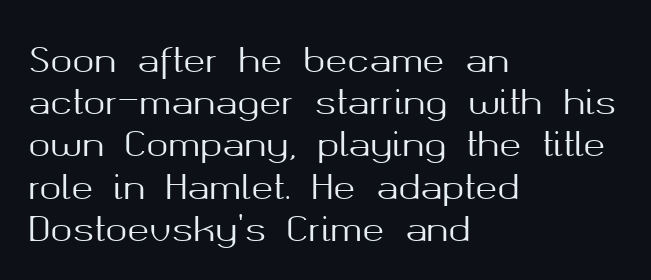
Q: Is the text italic (slanted)? A: No, it is upright.
Q: Is the typeface a serif or a sans-serif typeface? A: Sans-serif.
Q: Is the text underlined? A: No.
Q: How is the paragraph aligned? A: Left-aligned.
Q: Is the spacing between letters normal or unusually wide? A: Normal.
Q: Is the spacing between lines tight, normal or loose? A: Normal.
Q: Width (condensed, normal, or wide)? A: Normal.
Q: Stroke contrast? A: Medium.
Q: x-height? A: Medium.
Q: Monospaced? A: No.
